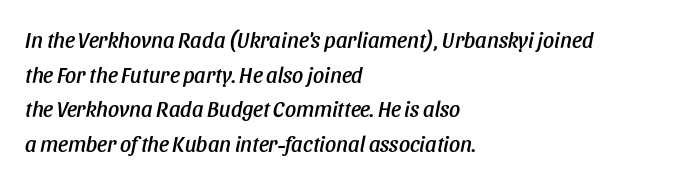
The image shows 22 px text type, italic (leaning right); set left-aligned, normal line spacing (1.57x), normal letter spacing, not underlined.
